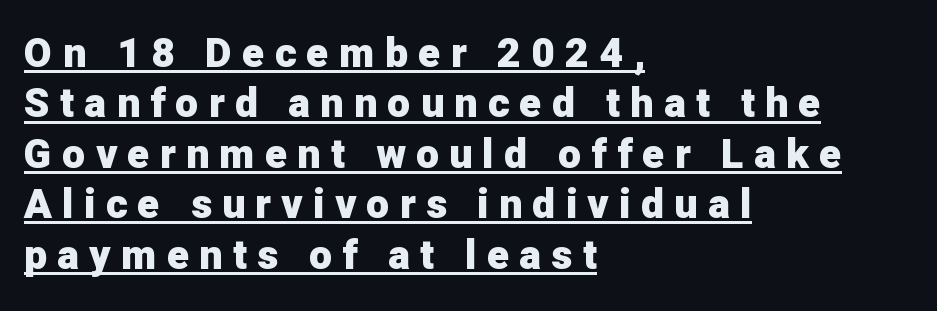
The image shows 41 px heavy sans-serif type, upright; set left-aligned, line spacing 1.23x, unusually wide letter spacing (+0.25 em), underlined; low stroke contrast and a medium x-height.
